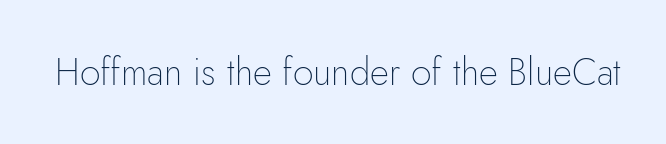
The image shows 37 px thin sans-serif type, upright; set normal letter spacing, not underlined; low stroke contrast and a small x-height.
